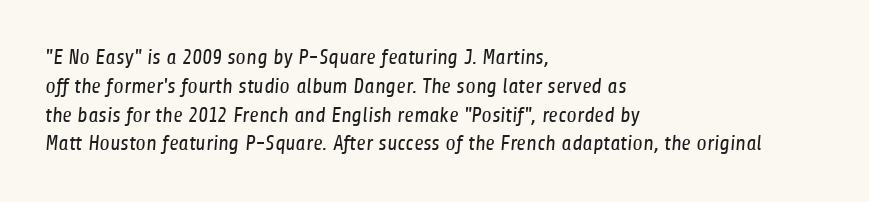
The image shows 21 px text type; set left-aligned, normal line spacing (1.37x), normal letter spacing, not underlined.
